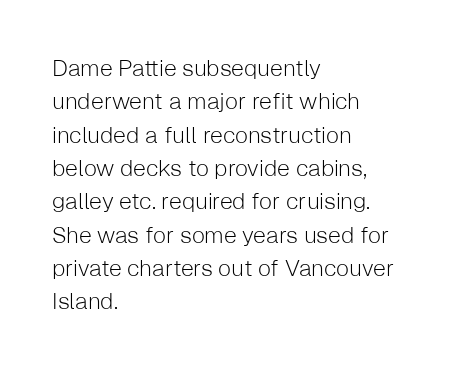
Q: Is the text bold? A: No.
Q: Is the text italic (slanted)? A: No, it is upright.
Q: Is the text underlined? A: No.
Q: How is the paragraph aligned? A: Left-aligned.
Q: Is the spacing between letters normal or unusually wide? A: Normal.
Q: Is the spacing between lines tight, normal or loose? A: Normal.
